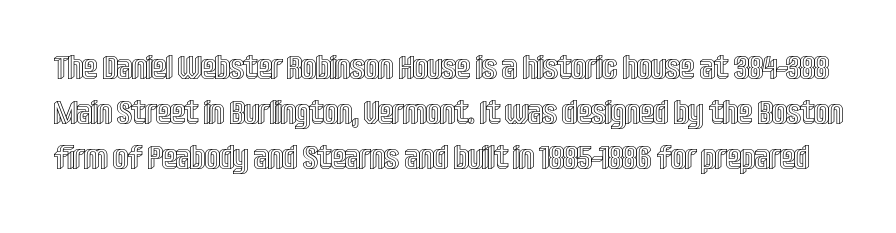
The words here are not underlined. You could not count columns in this text — the font is proportionally spaced. Upright lettering throughout. Notice how descenders clear the ascenders below comfortably — that's standard leading. Compared with typical body copy, the letter spacing here is the same.
